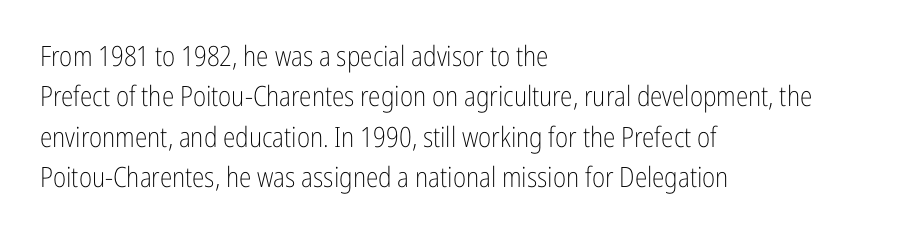
The image shows 28 px light, condensed sans-serif type, upright; set left-aligned, normal line spacing (1.44x), normal letter spacing, not underlined; low stroke contrast and a medium x-height.
